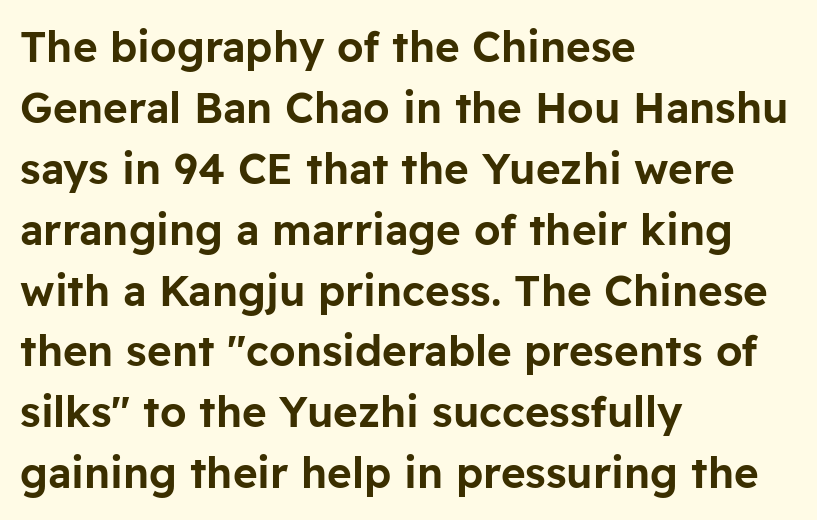
Q: Is the text italic (slanted)? A: No, it is upright.
Q: Is the typeface a serif or a sans-serif typeface? A: Sans-serif.
Q: Is the text underlined? A: No.
Q: How is the paragraph aligned? A: Left-aligned.
Q: Is the spacing between letters normal or unusually wide? A: Normal.
Q: Is the spacing between lines tight, normal or loose? A: Normal.
Q: Width (condensed, normal, or wide)? A: Normal.
Q: Stroke contrast? A: Low.
Q: x-height? A: Medium.
Q: Monospaced? A: No.
